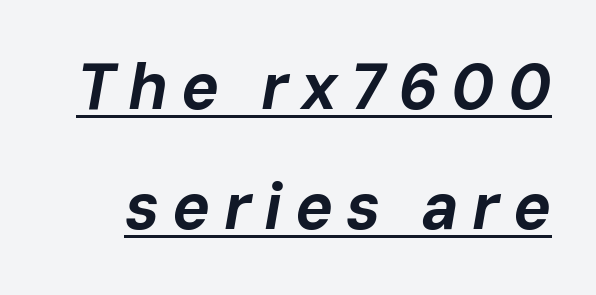
Q: Is the text bold? A: Yes.
Q: Is the text italic (slanted)? A: Yes, it leans right by about 10 degrees.
Q: Is the text underlined? A: Yes.
Q: Is the spacing between letters normal or unusually wide? A: Unusually wide.
Q: Width (condensed, normal, or wide)? A: Normal.
Q: Stroke contrast? A: Low.
Q: x-height? A: Medium.
Q: Monospaced? A: No.
